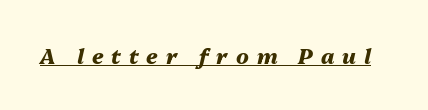
The image shows 21 px bold type, italic (leaning right); set unusually wide letter spacing (+0.38 em), underlined.
